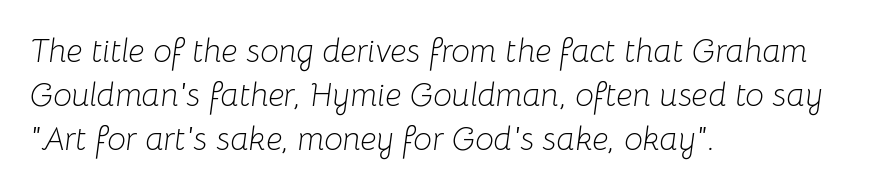
Q: Is the text bold? A: No.
Q: Is the text italic (slanted)? A: Yes, it leans right by about 8 degrees.
Q: Is the text underlined? A: No.
Q: How is the paragraph aligned? A: Left-aligned.
Q: Is the spacing between letters normal or unusually wide? A: Normal.
Q: Is the spacing between lines tight, normal or loose? A: Normal.
Q: Width (condensed, normal, or wide)? A: Normal.
Q: Stroke contrast? A: Low.
Q: x-height? A: Medium.
Q: Monospaced? A: No.
